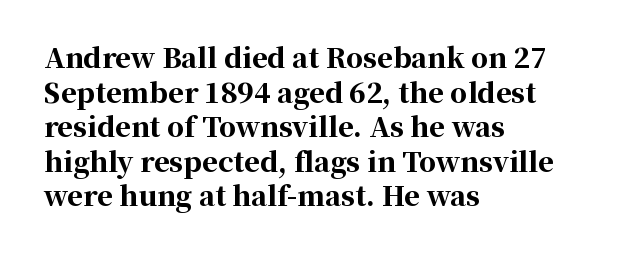
Compared with typical body copy, the letter spacing here is the same. The setting favours the left margin, as ordinary paragraphs usually do. Heft: maximum for text — a bold. Beneath every word, the page is bare. Successive baselines arrive at the customary interval. These lines were composed using upright roman letters.
